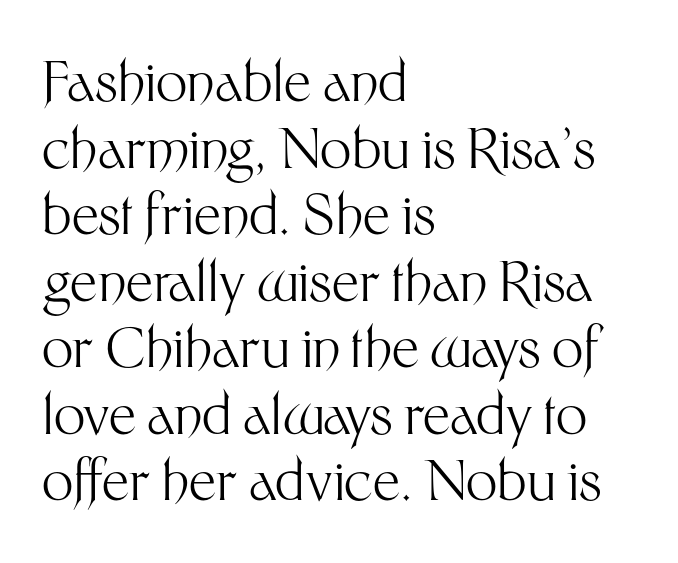
Q: Is the text bold? A: No.
Q: Is the text italic (slanted)? A: No, it is upright.
Q: Is the typeface a serif or a sans-serif typeface? A: Sans-serif.
Q: Is the text underlined? A: No.
Q: How is the paragraph aligned? A: Left-aligned.
Q: Is the spacing between letters normal or unusually wide? A: Normal.
Q: Width (condensed, normal, or wide)? A: Normal.
Q: Stroke contrast? A: Medium.
Q: x-height? A: Medium.
Q: Monospaced? A: No.
